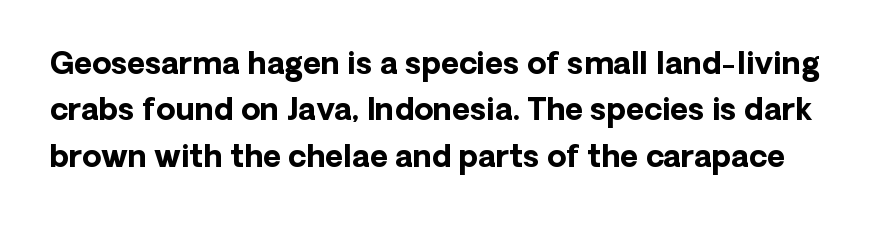
Q: Is the text bold? A: Yes.
Q: Is the text italic (slanted)? A: No, it is upright.
Q: Is the typeface a serif or a sans-serif typeface? A: Sans-serif.
Q: Is the text underlined? A: No.
Q: Is the spacing between letters normal or unusually wide? A: Normal.
Q: Is the spacing between lines tight, normal or loose? A: Normal.
Q: Width (condensed, normal, or wide)? A: Normal.
Q: Stroke contrast? A: Low.
Q: x-height? A: Medium.
Q: Monospaced? A: No.
